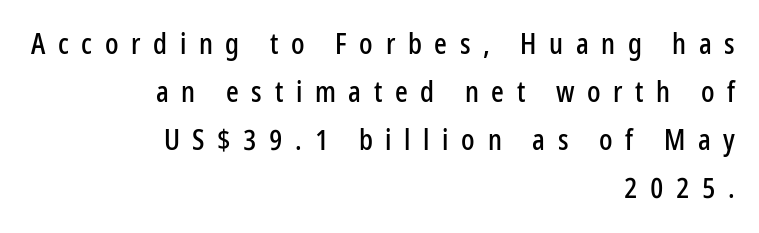
{"serif": "no", "italic": "no", "width": "condensed", "stroke_contrast": "low", "x_height": "medium", "monospaced": "no", "underline": "no", "align": "right", "line_spacing_ratio": 1.71, "letter_spacing": "wide", "letter_spacing_em": 0.45, "glyph_px": 28}
